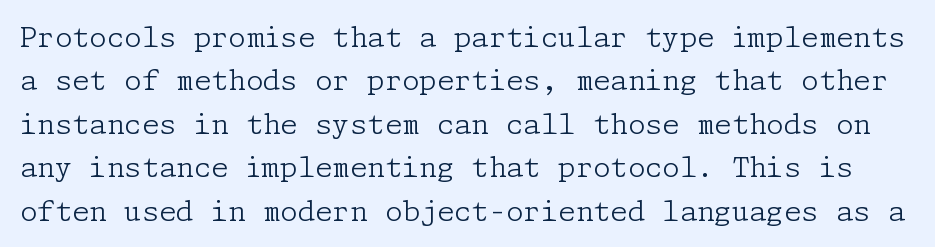
Q: Is the text bold? A: No.
Q: Is the text italic (slanted)? A: No, it is upright.
Q: Is the typeface a serif or a sans-serif typeface? A: Serif.
Q: Is the text underlined? A: No.
Q: Is the spacing between letters normal or unusually wide? A: Normal.
Q: Is the spacing between lines tight, normal or loose? A: Normal.
Q: Width (condensed, normal, or wide)? A: Normal.
Q: Stroke contrast? A: Low.
Q: x-height? A: Medium.
